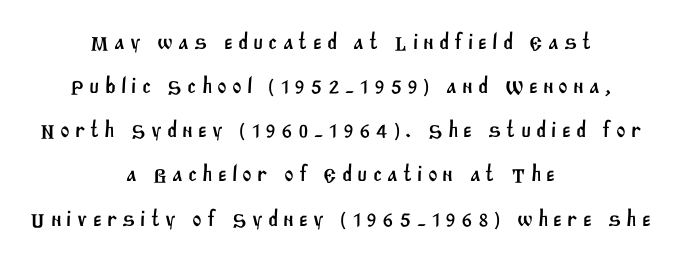
Q: Is the text underlined? A: No.
Q: How is the paragraph aligned? A: Centered.
Q: Is the spacing between letters normal or unusually wide? A: Unusually wide.
Q: Is the spacing between lines tight, normal or loose? A: Loose.
